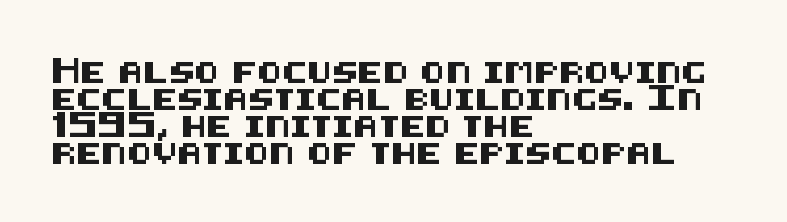
No word sits above an underline. Rendered with straight, roman letterforms. A typesetter would call this leading conventional body-copy spacing. Nothing unusual about the tracking: characters are spaced as the font intends. Line starts are locked; line ends wander.
